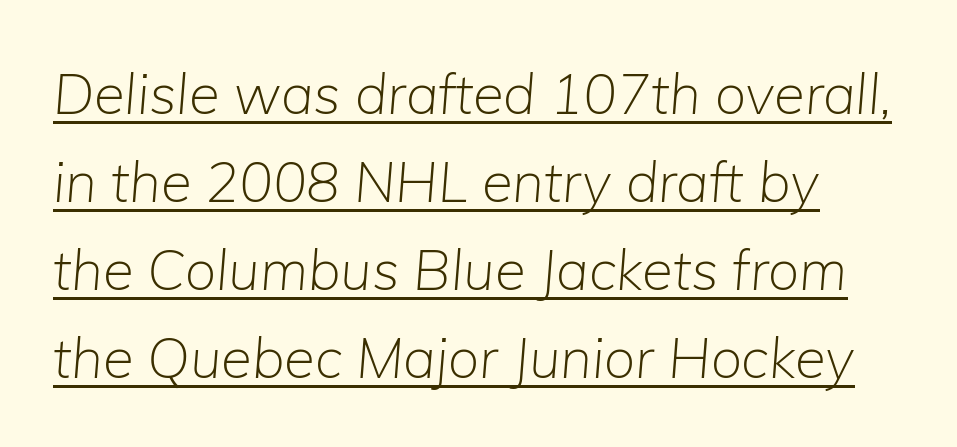
Q: Is the text bold? A: No.
Q: Is the text italic (slanted)? A: Yes, it leans right by about 5 degrees.
Q: Is the text underlined? A: Yes.
Q: Is the spacing between letters normal or unusually wide? A: Normal.
Q: Is the spacing between lines tight, normal or loose? A: Normal.
Q: Width (condensed, normal, or wide)? A: Normal.
Q: Stroke contrast? A: Low.
Q: x-height? A: Medium.
Q: Monospaced? A: No.
